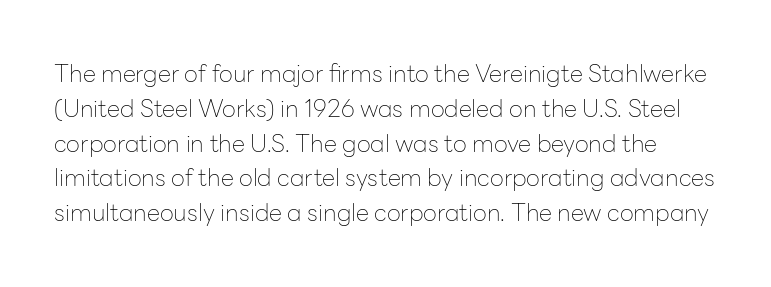
Every character sits straight up, as roman type does. The passage shown is not underscored anywhere. Reading down the column, the eye jumps a familiar distance to each next line. The face looks like a standard text weight, possibly lighter. Glyph-to-glyph distance matches everyday printed text.
